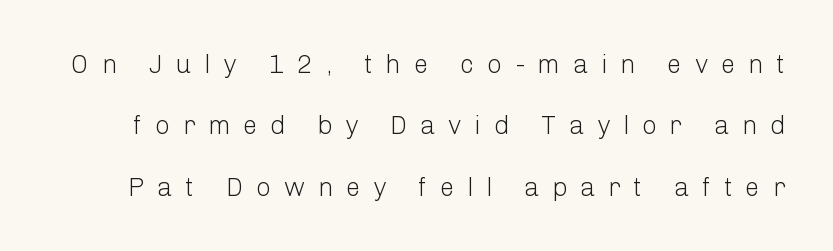
Q: Is the text bold? A: No.
Q: Is the text italic (slanted)? A: No, it is upright.
Q: Is the text underlined? A: No.
Q: Is the spacing between letters normal or unusually wide? A: Unusually wide.
Q: Is the spacing between lines tight, normal or loose? A: Loose.
